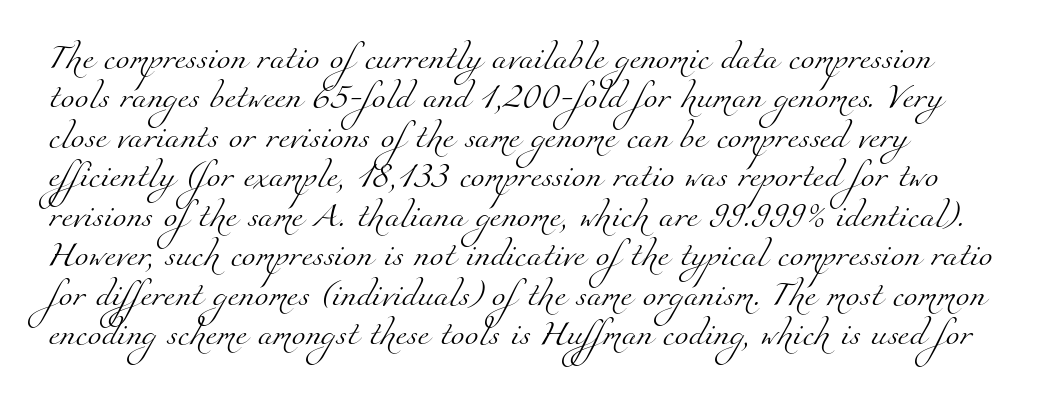
This block has exactly the height ordinary leading produces. The glyphs are unaccompanied by any horizontal stroke below them. Weight: in the light-to-regular range. Glyph-to-glyph distance matches everyday printed text.
